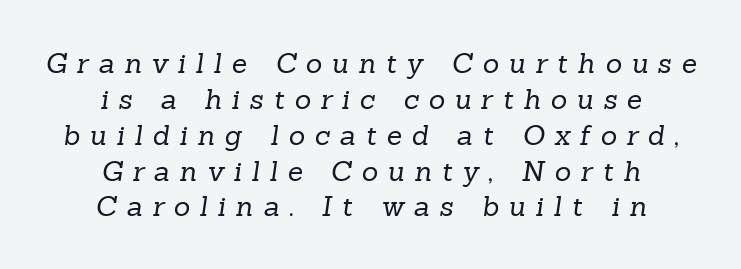
The image shows 28 px regular-weight serif type; set centered, normal line spacing (1.28x), unusually wide letter spacing (+0.35 em), not underlined; low stroke contrast and a medium x-height.
